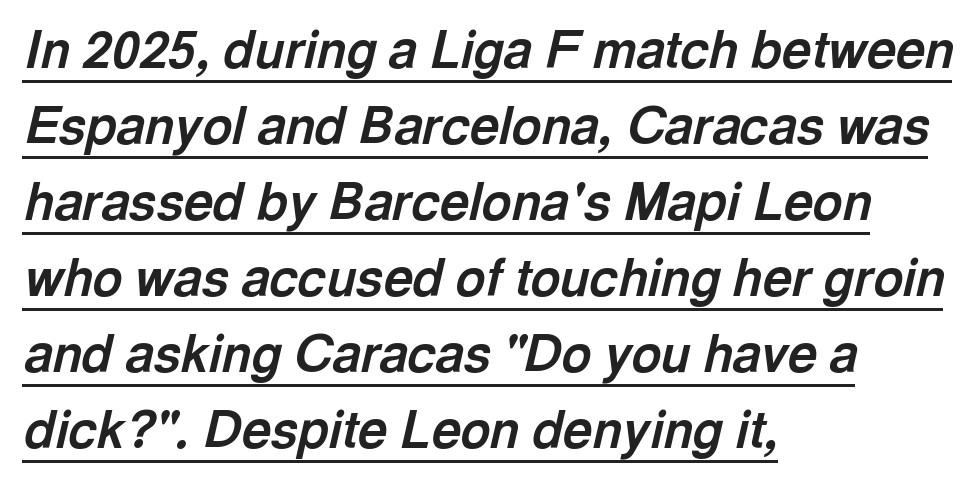
{"italic": "yes", "lean": "right", "slant_degrees": 13, "bold": "yes", "weight": "bold", "width": "normal", "x_height": "medium", "monospaced": "no", "underline": "yes", "align": "left", "line_spacing": "normal", "line_spacing_ratio": 1.49, "letter_spacing": "normal", "letter_spacing_em": 0.0, "glyph_px": 51}
